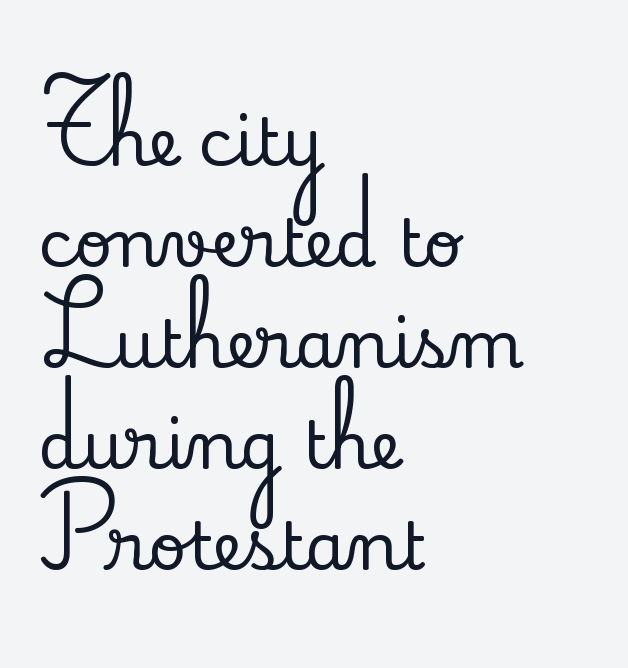
{"serif": "yes", "italic": "no", "width": "normal", "stroke_contrast": "low", "x_height": "small", "monospaced": "no", "underline": "no", "align": "left", "line_spacing": "normal", "line_spacing_ratio": 1.53, "letter_spacing": "normal", "letter_spacing_em": 0.0, "glyph_px": 66}
